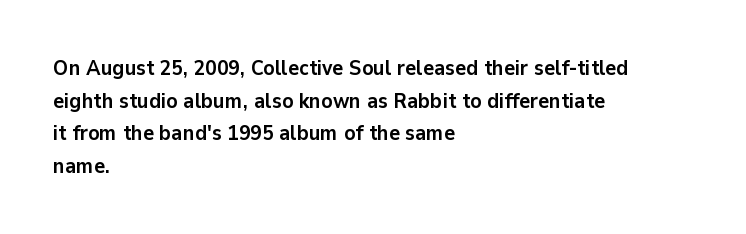
The rendering anchors every line to the left-hand side. In terms of posture, this sample is upright. This sample uses plain, unmodified letter spacing. The gap between lines stays unmarked.
